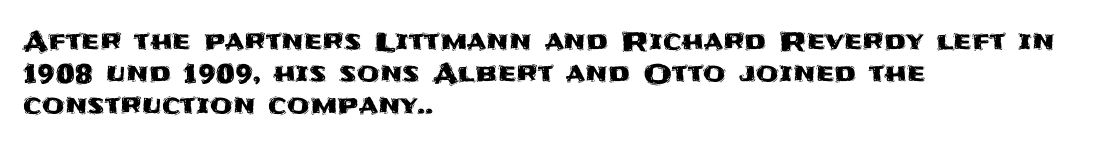
Standard letterfit; no display-style spreading of the glyphs. The string is rendered with underlining switched off. Compared with a centered layout, this one pins lines to the left instead. Vertical strokes here are truly vertical.
